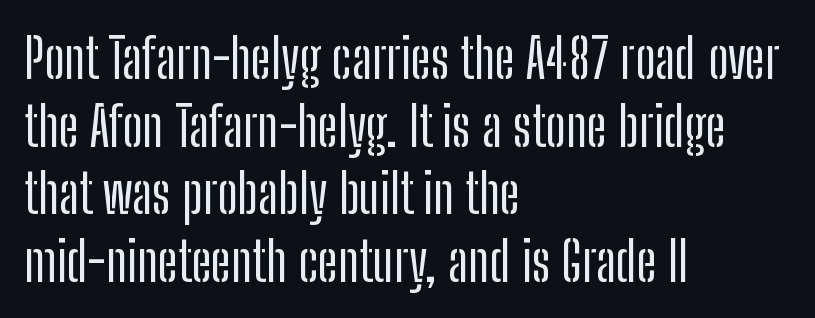
Q: Is the text italic (slanted)? A: No, it is upright.
Q: Is the typeface a serif or a sans-serif typeface? A: Sans-serif.
Q: Is the text underlined? A: No.
Q: How is the paragraph aligned? A: Left-aligned.
Q: Is the spacing between letters normal or unusually wide? A: Normal.
Q: Width (condensed, normal, or wide)? A: Condensed.
Q: Stroke contrast? A: Low.
Q: x-height? A: Medium.
Q: Monospaced? A: No.
